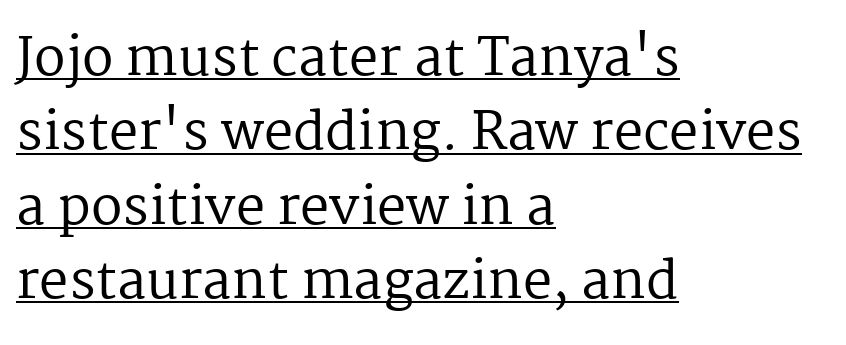
Does the type have serifs? Yes, each stem ends in a small foot. The line texture is even and compact thanks to regular tracking. Whoever set this chose a conventional vertical rhythm. Nope, not italic — everything's standing straight.
